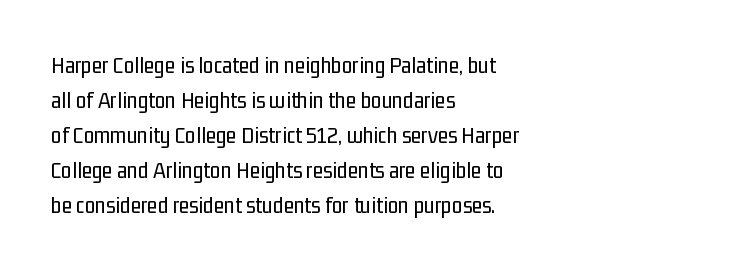
No word sits above an underline. This is the regular roman posture of the typeface. The lines in this sample share a left origin and differ only in where they stop. Successive baselines arrive at the customary interval.
